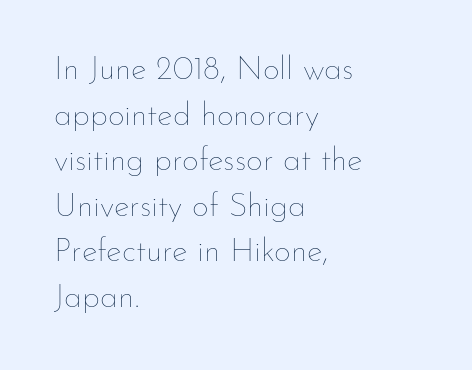
Unmarked baselines from the first word to the last. These lines are set flush left with a ragged right edge. The passage shown is typed in a proportional face where columns would drift. The letters stand straight up with perfectly vertical stems.
